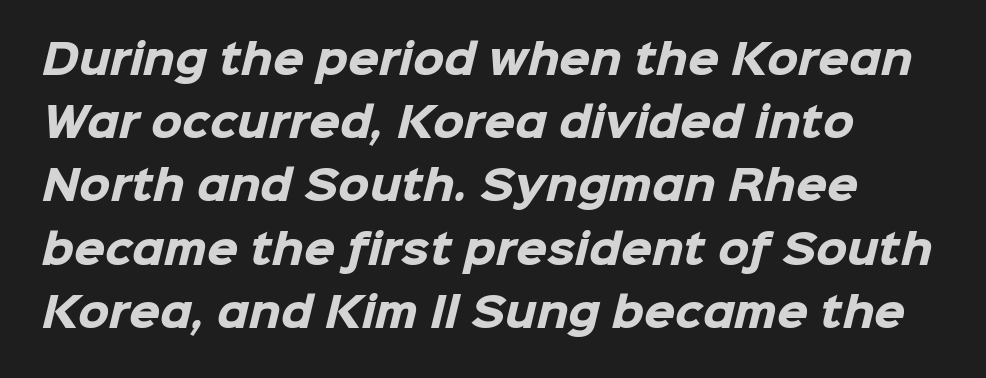
A typesetter would call this leading conventional body-copy spacing. The rendering uses natural spacing where letterforms have individual widths. The face used here is rendered with its standard letterfit. A full-strength bold gives these letters their thick strokes.
